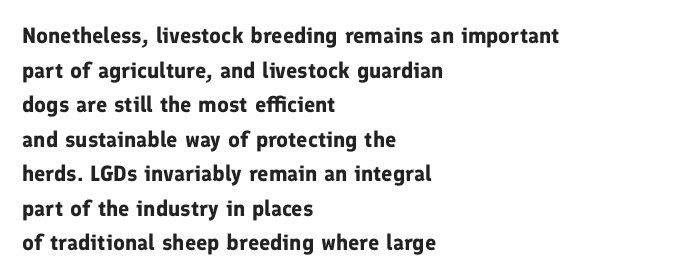
This sample uses an upright cut, with every glyph sitting square on the baseline. Whoever set this chose a conventional vertical rhythm. Students, note that the glyphs here touch the page at normal intervals. Strokes here are thick enough to call this a true bold.
